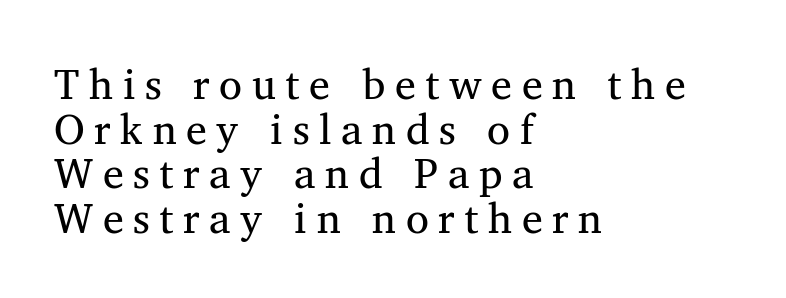
The image shows 42 px regular-weight serif type, upright; set left-aligned, tight line spacing (1.06x), unusually wide letter spacing (+0.23 em), not underlined; medium stroke contrast and a medium x-height.
